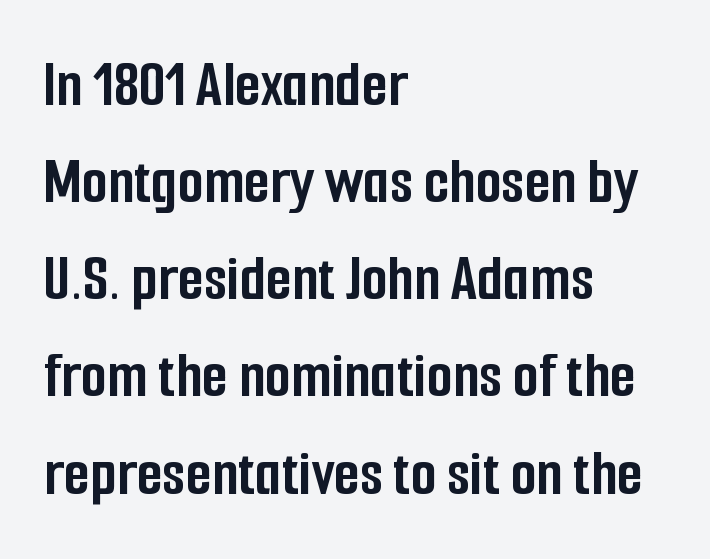
Q: Is the text bold? A: Yes.
Q: Is the text italic (slanted)? A: No, it is upright.
Q: Is the typeface a serif or a sans-serif typeface? A: Sans-serif.
Q: Is the text underlined? A: No.
Q: How is the paragraph aligned? A: Left-aligned.
Q: Is the spacing between letters normal or unusually wide? A: Normal.
Q: Is the spacing between lines tight, normal or loose? A: Normal.
Q: Width (condensed, normal, or wide)? A: Condensed.
Q: Stroke contrast? A: Low.
Q: x-height? A: Medium.
Q: Monospaced? A: No.
